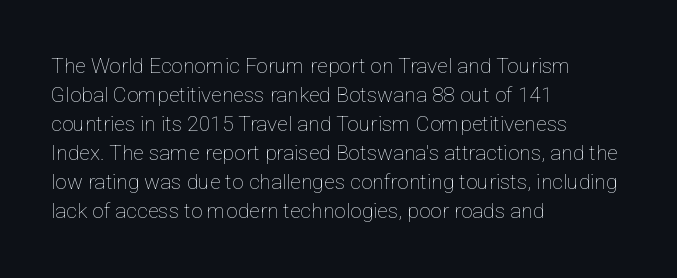
Q: Is the text bold? A: No.
Q: Is the text italic (slanted)? A: No, it is upright.
Q: Is the text underlined? A: No.
Q: How is the paragraph aligned? A: Left-aligned.
Q: Is the spacing between letters normal or unusually wide? A: Normal.
Q: Is the spacing between lines tight, normal or loose? A: Normal.
